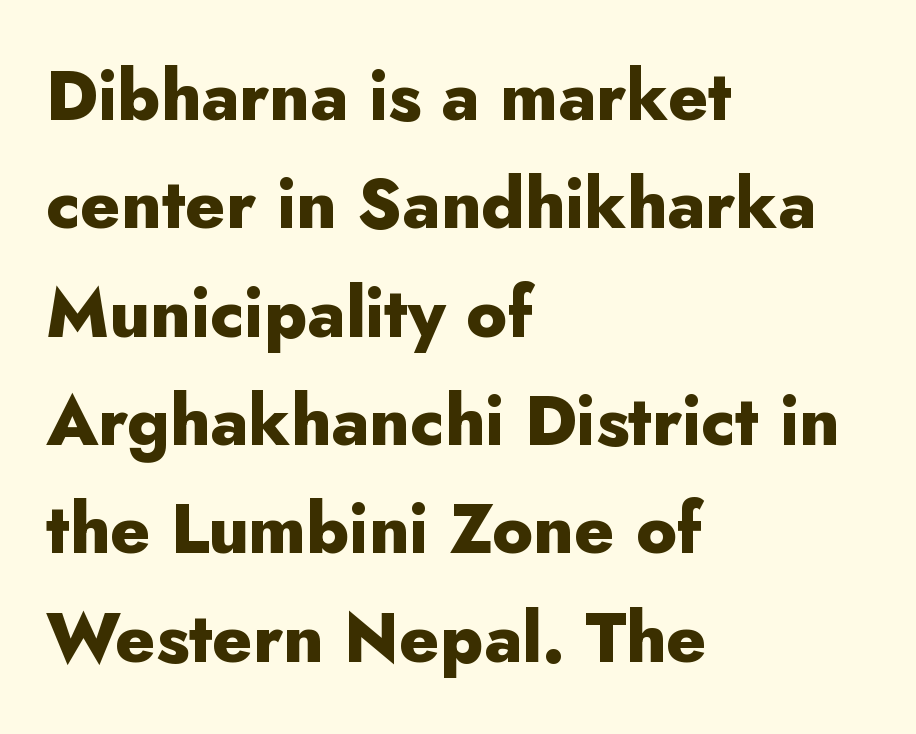
How are the letters spaced? Ordinarily, with no added tracking. Heavy-handed strokes throughout: this text is bold. Nothing sits at the stroke ends, so this counts as sans-serif. Visually the block forms a straight wall on the left and a jagged coastline on the right. The specimen reads as upright at a glance. Think of a printed novel: that variable character pitch is what you see here.
